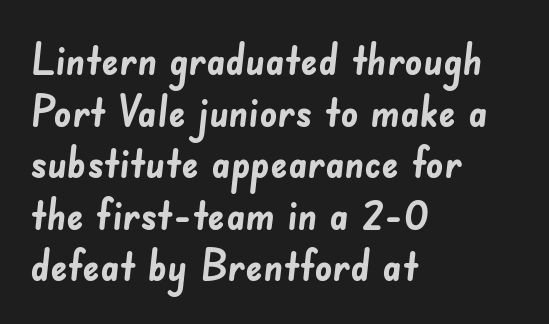
The image shows 43 px semibold sans-serif type; set left-aligned, line spacing 1.2x, normal letter spacing, not underlined; low stroke contrast and a small x-height.
